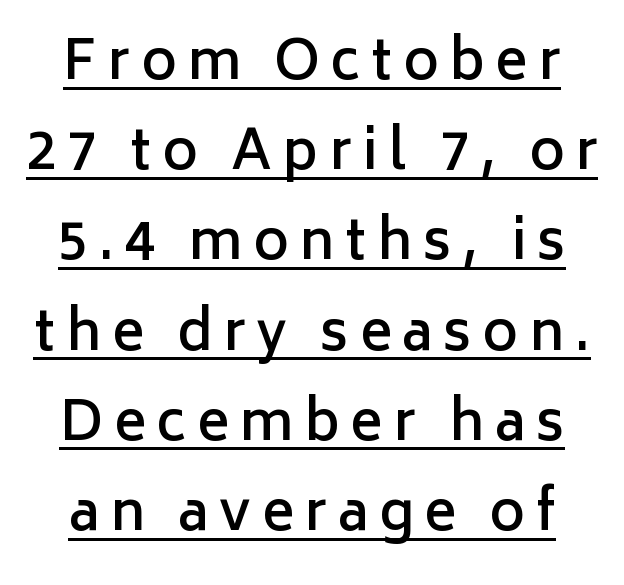
{"serif": "no", "italic": "no", "bold": "semi", "weight": "semibold", "width": "normal", "stroke_contrast": "low", "x_height": "medium", "monospaced": "no", "underline": "yes", "align": "center", "line_spacing": "normal", "line_spacing_ratio": 1.67, "letter_spacing": "wide", "letter_spacing_em": 0.2, "glyph_px": 54}
